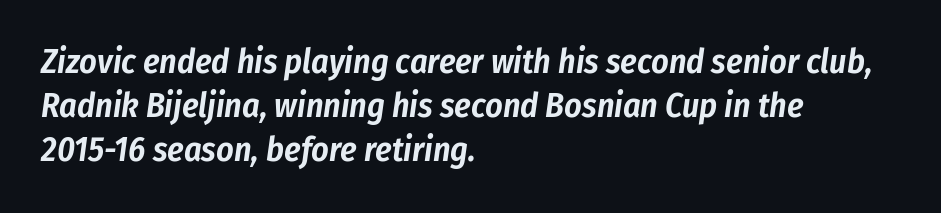
{"italic": "yes", "lean": "right", "slant_degrees": 8, "width": "condensed", "stroke_contrast": "low", "x_height": "medium", "monospaced": "no", "underline": "no", "align": "left", "line_spacing": "normal", "line_spacing_ratio": 1.3, "letter_spacing": "normal", "letter_spacing_em": 0.0, "glyph_px": 34}
